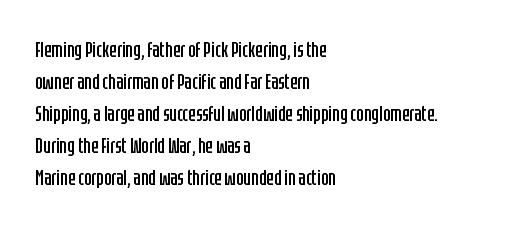
{"italic": "no", "bold": "no", "underline": "no", "align": "left", "line_spacing": "normal", "line_spacing_ratio": 1.45, "letter_spacing": "normal", "letter_spacing_em": 0.0, "glyph_px": 22}
